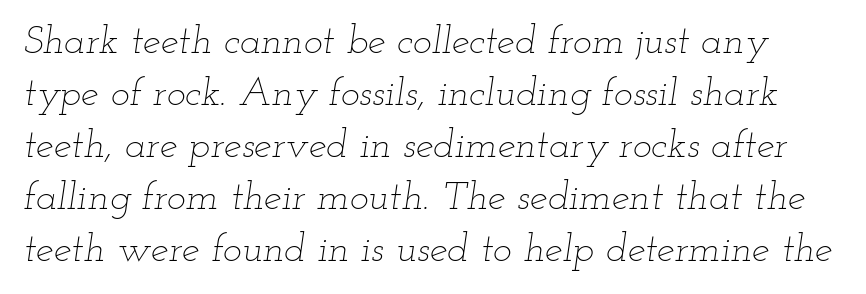
Each stroke keeps to a modest, everyday thickness or less. The block of text has a typical density, with ordinary space between rows. Unmarked baselines from the first word to the last. The specimen reads as italic at a glance. The rendering uses natural spacing where letterforms have individual widths. Observe the ordinary spacing: letters are neighbours, not strangers.
